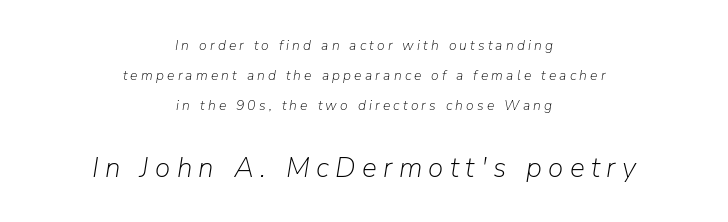
Q: Is the text bold? A: No.
Q: Is the text italic (slanted)? A: Yes, it leans right by about 9 degrees.
Q: Is the text underlined? A: No.
Q: How is the paragraph aligned? A: Centered.
Q: Is the spacing between letters normal or unusually wide? A: Unusually wide.
Q: Is the spacing between lines tight, normal or loose? A: Loose.
Q: Which block of text is set in a larger size, the first (top) or the second (bottom)? A: The second (bottom) one.
Q: Width (condensed, normal, or wide)? A: Normal.
Q: Stroke contrast? A: Low.
Q: x-height? A: Medium.
Q: Monospaced? A: No.
